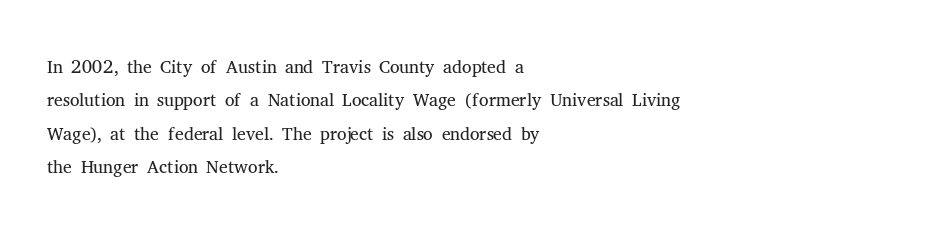
Q: Is the text bold? A: No.
Q: Is the text italic (slanted)? A: No, it is upright.
Q: Is the text underlined? A: No.
Q: How is the paragraph aligned? A: Left-aligned.
Q: Is the spacing between letters normal or unusually wide? A: Normal.
